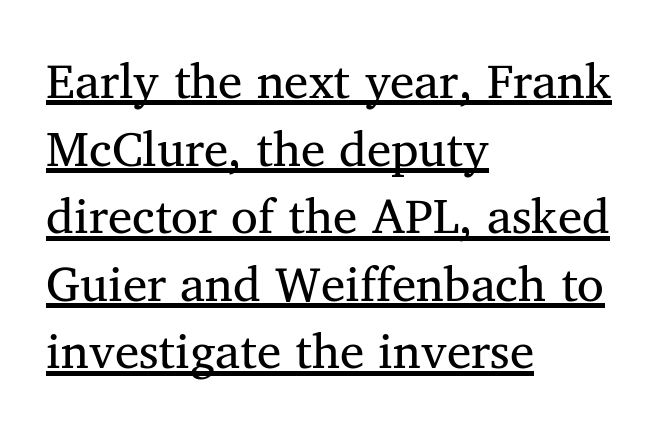
Words appear dense and cohesive because spacing is normal. This sample has the flowing, uneven cadence of proportional lettering. The rendering uses the underline text-decoration. Leading: standard. The designer went with a serif here, giving each stem small feet. Teacher's note: observe the even left margin — that is flush-left alignment.
